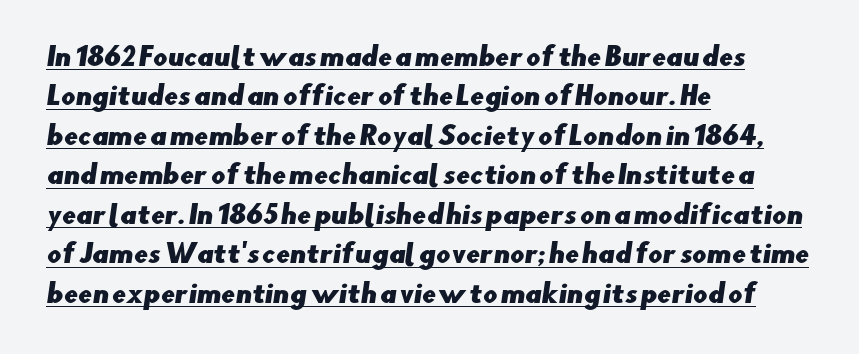
The image shows 25 px text type; set left-aligned, normal line spacing (1.58x), normal letter spacing, underlined.
